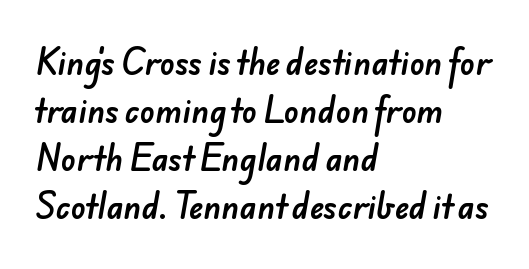
Tracking value appears to be zero — textbook default spacing. A classic flush-left, rag-right setting is used for this passage. Note the varied advance widths — an 'i' is clearly narrower than an 'm'. These lines sit exactly where default settings would place them.
